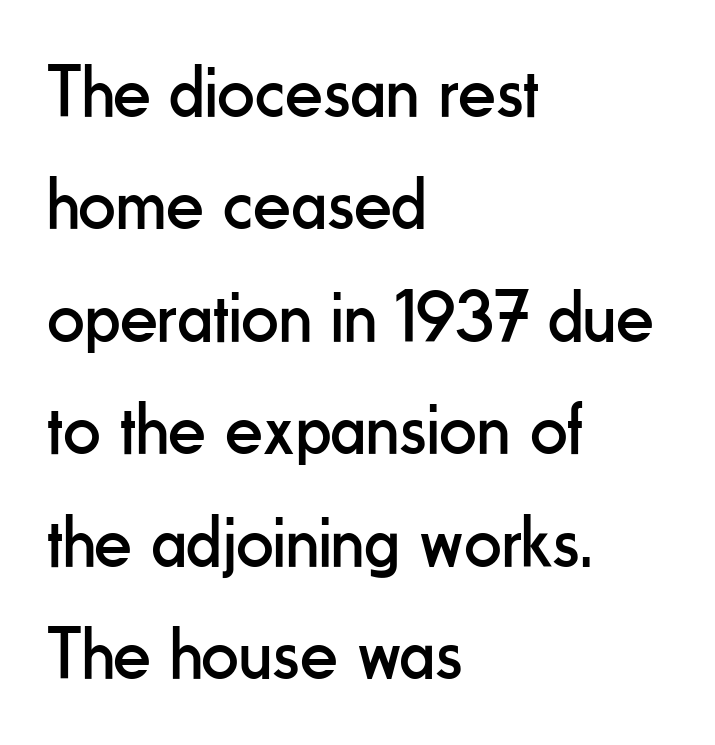
{"serif": "no", "italic": "no", "bold": "no", "weight": "regular", "width": "condensed", "stroke_contrast": "low", "x_height": "small", "monospaced": "no", "underline": "no", "align": "left", "line_spacing": "normal", "line_spacing_ratio": 1.52, "letter_spacing": "normal", "letter_spacing_em": 0.0, "glyph_px": 74}
